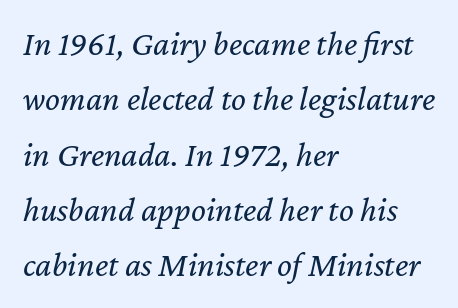
Q: Is the text bold? A: No.
Q: Is the text italic (slanted)? A: Yes, it leans right by about 12 degrees.
Q: Is the text underlined? A: No.
Q: How is the paragraph aligned? A: Left-aligned.
Q: Is the spacing between letters normal or unusually wide? A: Normal.
Q: Is the spacing between lines tight, normal or loose? A: Normal.
Q: Width (condensed, normal, or wide)? A: Normal.
Q: Stroke contrast? A: Low.
Q: x-height? A: Medium.
Q: Monospaced? A: No.
